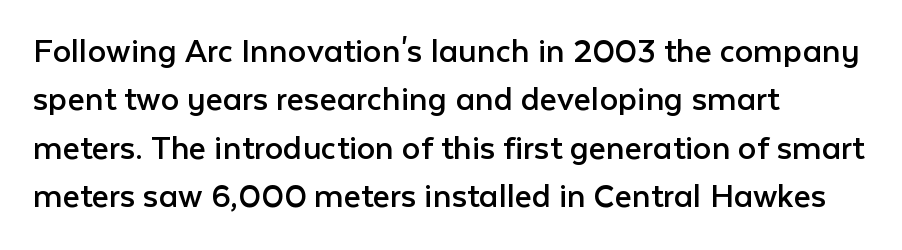
{"serif": "no", "italic": "no", "bold": "no", "weight": "regular", "width": "normal", "stroke_contrast": "low", "x_height": "medium", "monospaced": "no", "underline": "no", "align": "left", "line_spacing": "normal", "line_spacing_ratio": 1.31, "letter_spacing": "normal", "letter_spacing_em": 0.0, "glyph_px": 37}
